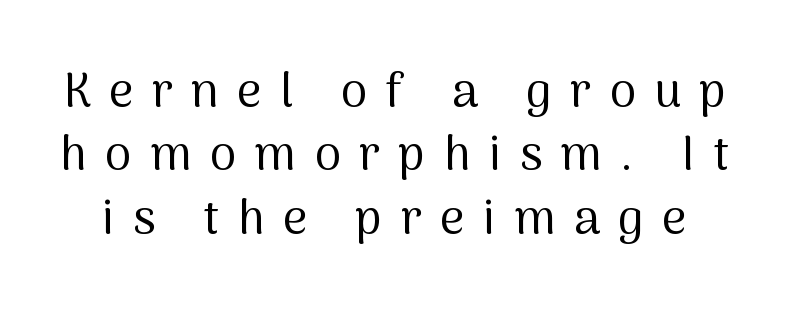
Q: Is the text bold? A: No.
Q: Is the text italic (slanted)? A: No, it is upright.
Q: Is the typeface a serif or a sans-serif typeface? A: Sans-serif.
Q: Is the text underlined? A: No.
Q: Is the spacing between letters normal or unusually wide? A: Unusually wide.
Q: Is the spacing between lines tight, normal or loose? A: Normal.
Q: Width (condensed, normal, or wide)? A: Normal.
Q: Stroke contrast? A: Medium.
Q: x-height? A: Medium.
Q: Monospaced? A: No.
